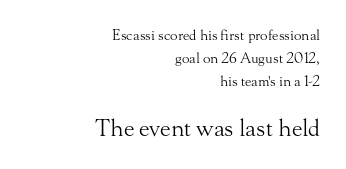
{"italic": "no", "bold": "no", "underline": "no", "align": "right", "line_spacing": "normal", "line_spacing_ratio": 1.63, "letter_spacing": "normal", "letter_spacing_em": 0.0, "larger_block": "second", "size_ratio": 1.64, "glyph_px": 23}
